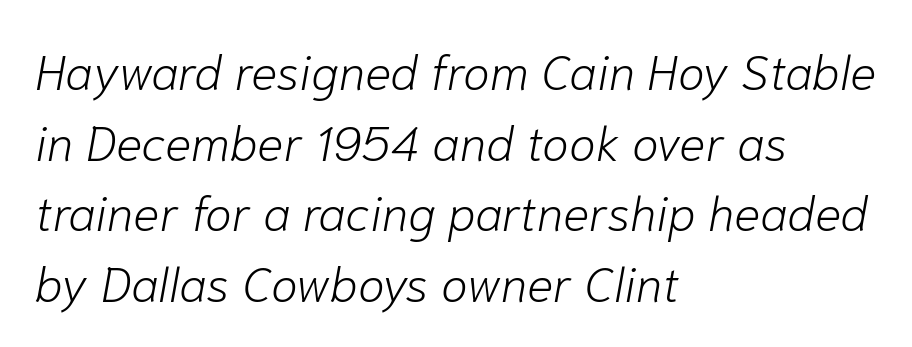
{"italic": "yes", "lean": "right", "slant_degrees": 10, "bold": "no", "weight": "light", "width": "normal", "stroke_contrast": "low", "x_height": "medium", "monospaced": "no", "underline": "no", "align": "left", "line_spacing": "normal", "line_spacing_ratio": 1.44, "letter_spacing": "normal", "letter_spacing_em": 0.0, "glyph_px": 49}
